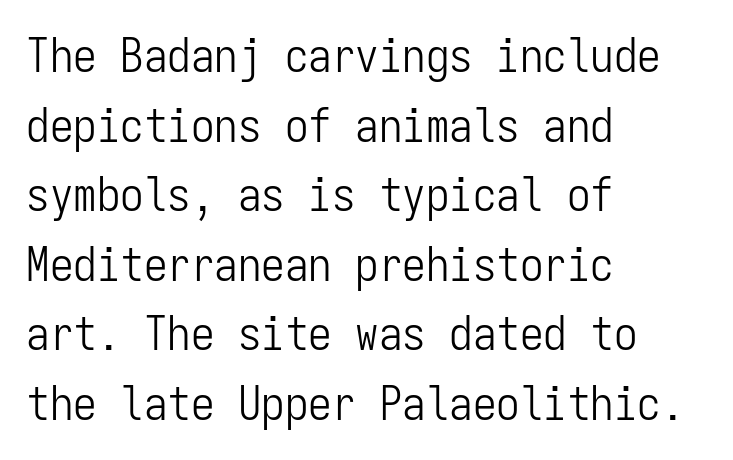
The image shows 47 px light, condensed sans-serif type, upright, monospaced; set left-aligned, normal line spacing (1.48x), normal letter spacing, not underlined; low stroke contrast and a medium x-height.
